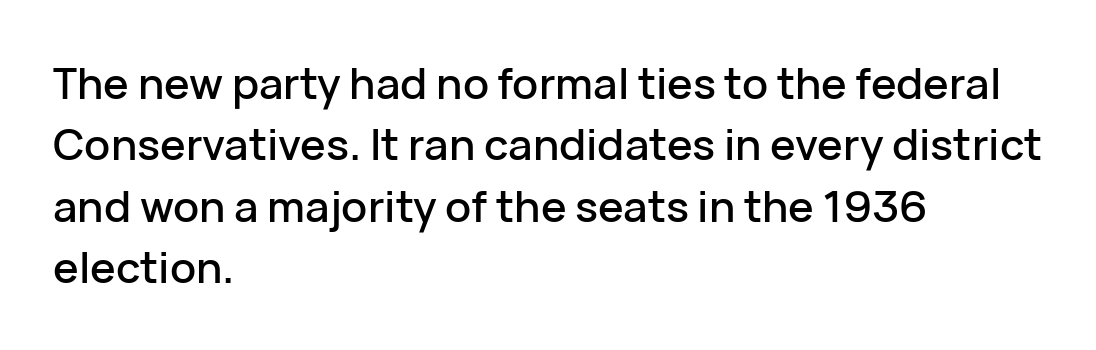
The image shows 43 px sans-serif type, upright; set left-aligned, normal line spacing (1.43x), normal letter spacing, not underlined; low stroke contrast and a medium x-height.
